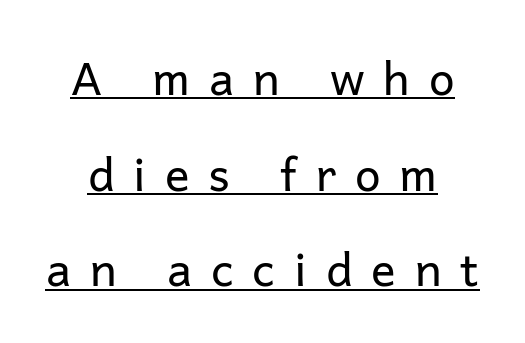
The image shows 46 px regular-weight sans-serif type, upright; set loose line spacing (2.08x), unusually wide letter spacing (+0.41 em), underlined; low stroke contrast and a medium x-height.
